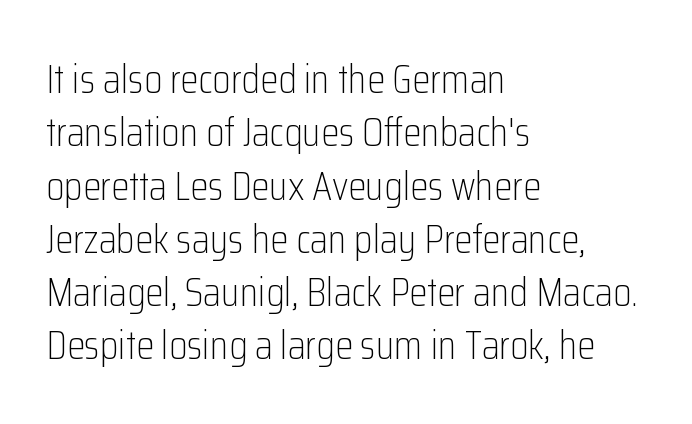
Think of a printed novel: that variable character pitch is what you see here. The face looks like a standard text weight, possibly lighter. The typography opts for an upright posture over an oblique one. The rendering keeps characters at their native spacing. Line starts are locked; line ends wander.
